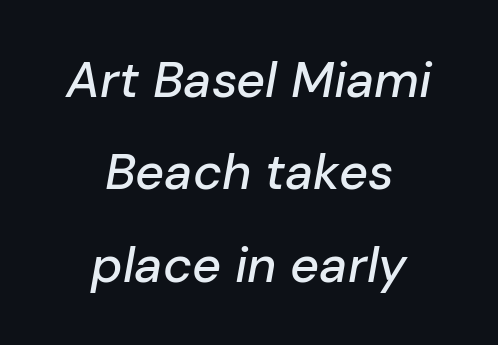
{"italic": "yes", "lean": "right", "slant_degrees": 10, "width": "normal", "stroke_contrast": "low", "x_height": "medium", "monospaced": "no", "underline": "no", "align": "center", "line_spacing_ratio": 1.85, "letter_spacing": "normal", "letter_spacing_em": 0.0, "glyph_px": 50}
